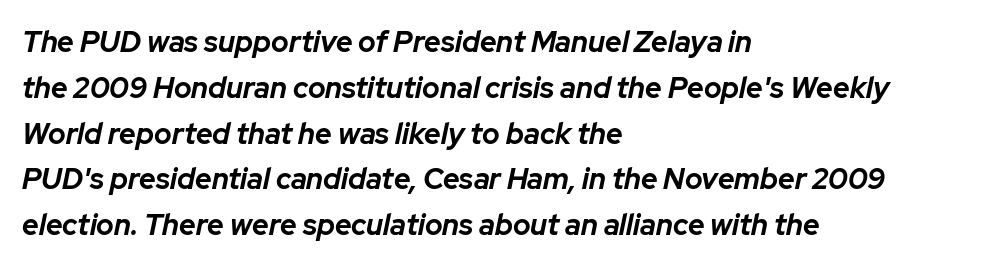
The image shows 29 px bold type, italic (leaning right); set left-aligned, normal line spacing (1.58x), normal letter spacing, not underlined; low stroke contrast and a medium x-height.
